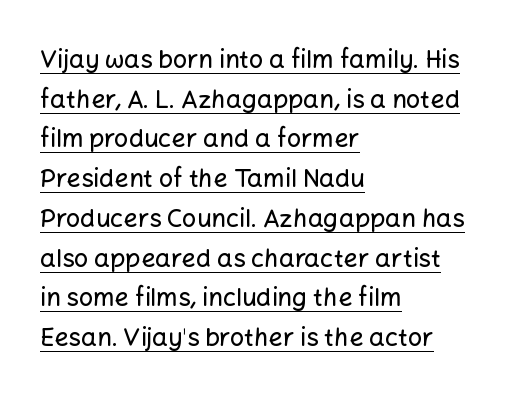
The image shows 25 px text type, upright; set left-aligned, normal line spacing (1.59x), normal letter spacing, underlined.
